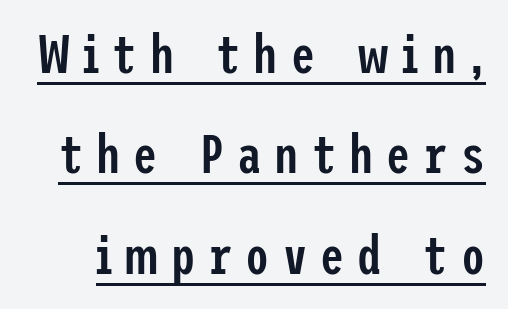
Q: Is the text bold? A: Semi-bold.
Q: Is the text italic (slanted)? A: No, it is upright.
Q: Is the typeface a serif or a sans-serif typeface? A: Sans-serif.
Q: Is the text underlined? A: Yes.
Q: Is the spacing between letters normal or unusually wide? A: Unusually wide.
Q: Width (condensed, normal, or wide)? A: Condensed.
Q: Stroke contrast? A: Low.
Q: x-height? A: Medium.
